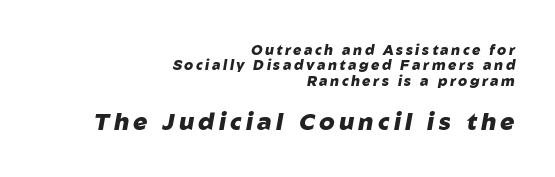
Q: Is the text bold? A: Yes.
Q: Is the text italic (slanted)? A: Yes, it leans right by about 10 degrees.
Q: Is the text underlined? A: No.
Q: How is the paragraph aligned? A: Right-aligned.
Q: Is the spacing between lines tight, normal or loose? A: Tight.
Q: Which block of text is set in a larger size, the first (top) or the second (bottom)? A: The second (bottom) one.
